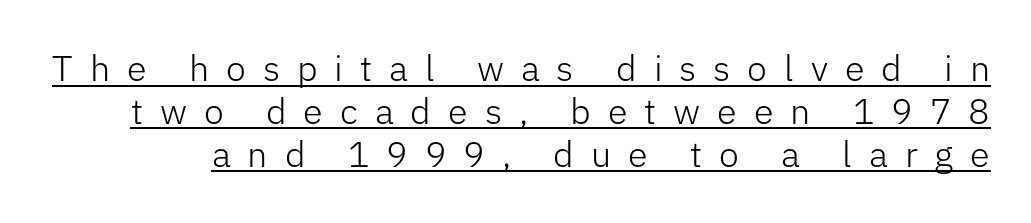
Q: Is the text bold? A: No.
Q: Is the text italic (slanted)? A: No, it is upright.
Q: Is the typeface a serif or a sans-serif typeface? A: Sans-serif.
Q: Is the text underlined? A: Yes.
Q: Is the spacing between letters normal or unusually wide? A: Unusually wide.
Q: Width (condensed, normal, or wide)? A: Normal.
Q: Stroke contrast? A: Low.
Q: x-height? A: Medium.
Q: Monospaced? A: No.
